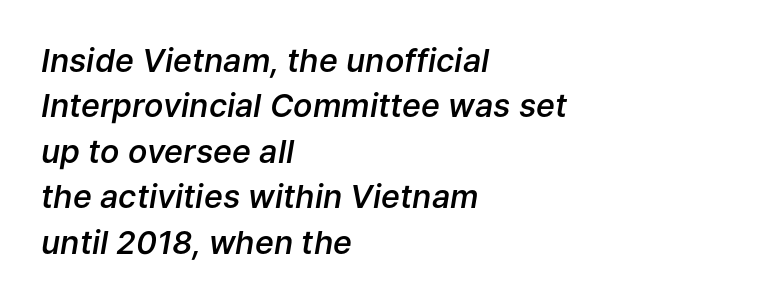
{"italic": "yes", "lean": "right", "slant_degrees": 9, "bold": "semi", "weight": "semibold", "width": "normal", "stroke_contrast": "low", "x_height": "medium", "monospaced": "no", "underline": "no", "align": "left", "line_spacing": "normal", "line_spacing_ratio": 1.42, "letter_spacing": "normal", "letter_spacing_em": 0.0, "glyph_px": 32}
